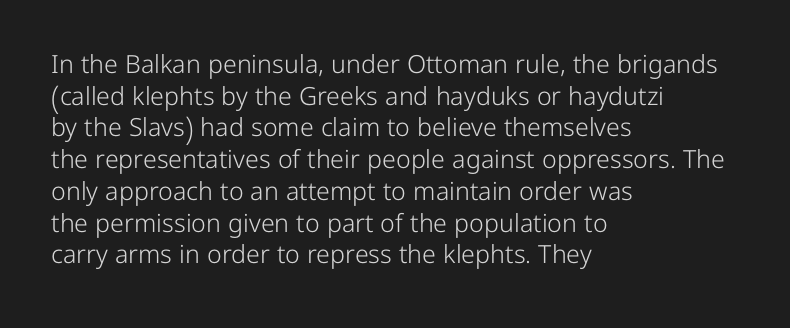
The characters are drawn with everyday or finer stroke widths. The string is rendered with underlining switched off. Leading matches the norm, producing a regular column. This sample uses plain, unmodified letter spacing.
